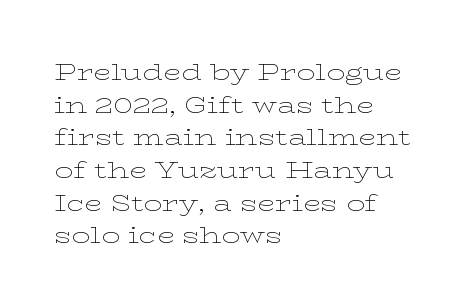
Q: Is the text bold? A: No.
Q: Is the text italic (slanted)? A: No, it is upright.
Q: Is the text underlined? A: No.
Q: How is the paragraph aligned? A: Left-aligned.
Q: Is the spacing between letters normal or unusually wide? A: Normal.
Q: Is the spacing between lines tight, normal or loose? A: Normal.
